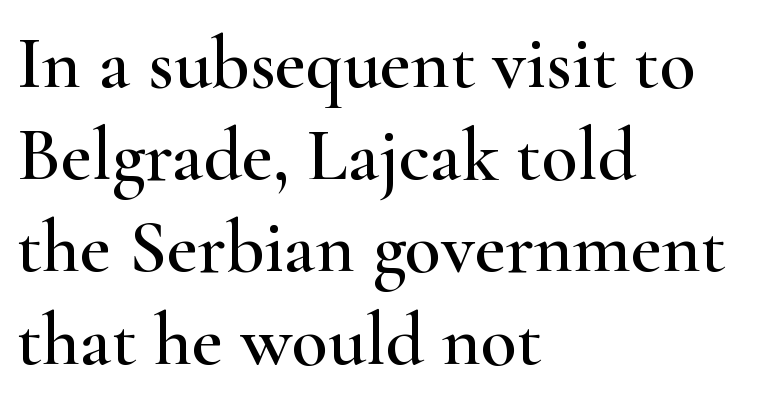
The image shows 75 px wide serif type, upright; set left-aligned, line spacing 1.23x, normal letter spacing, not underlined; high stroke contrast and a small x-height.
